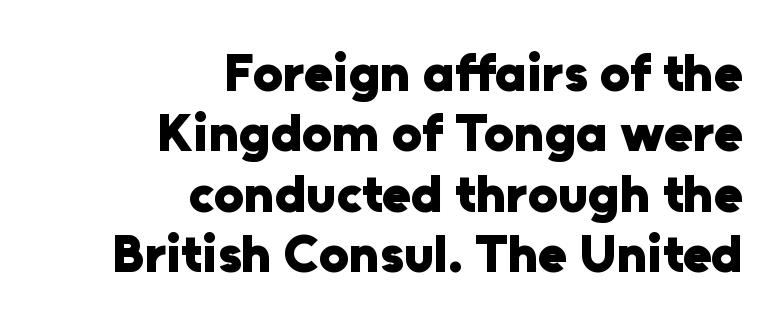
The face used here has the dense, thick strokes of a bold. I'd call this a sans setting — the letters go barefoot. Upright lettering throughout. A student would call this right alignment; a typographer would say flush right, rag left.
